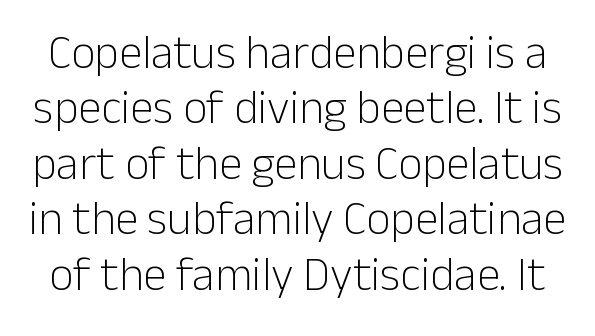
{"serif": "no", "italic": "no", "bold": "no", "weight": "light", "width": "normal", "stroke_contrast": "low", "x_height": "medium", "monospaced": "no", "underline": "no", "line_spacing_ratio": 1.18, "letter_spacing": "normal", "letter_spacing_em": 0.0, "glyph_px": 47}
